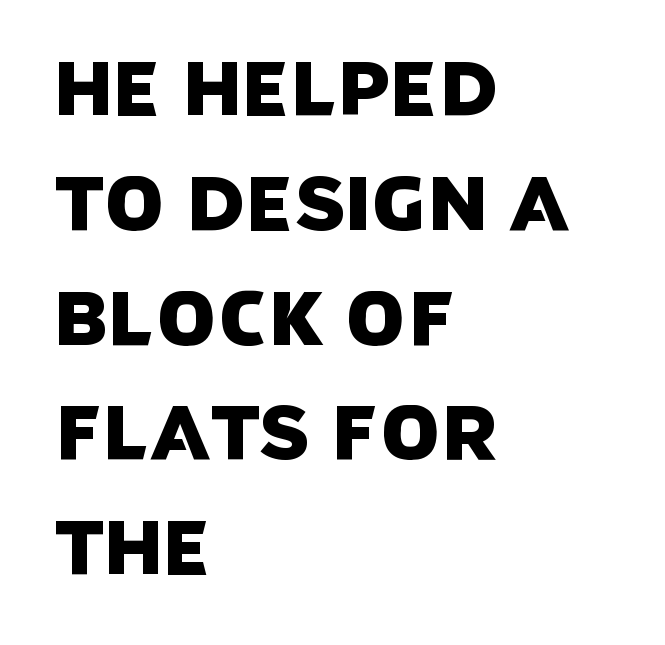
{"serif": "no", "width": "normal", "stroke_contrast": "low", "x_height": "large", "monospaced": "no", "underline": "no", "align": "left", "line_spacing": "normal", "line_spacing_ratio": 1.51, "letter_spacing": "normal", "letter_spacing_em": 0.0, "glyph_px": 76}
